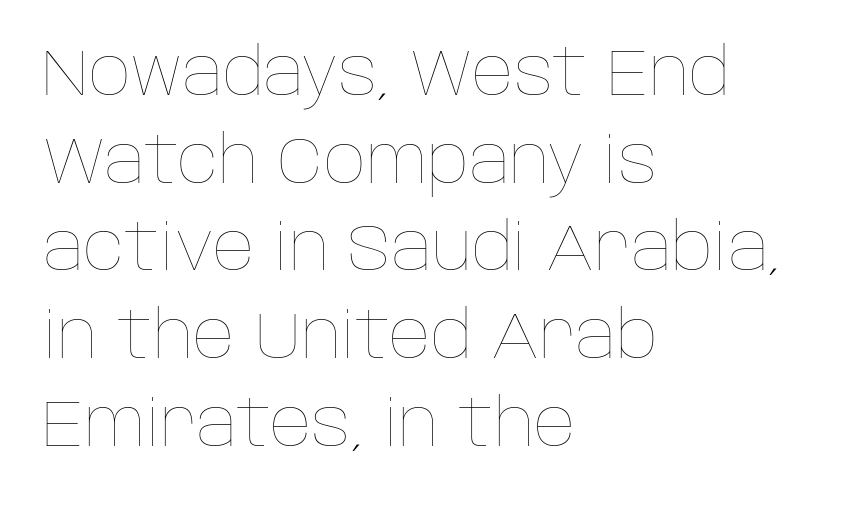
Looks like regular typesetting: each glyph gets only the width it needs. Is the stroke heavy? The answer is a plain regular-or-lighter. These lines are set flush left with a ragged right edge. Tracking value appears to be zero — textbook default spacing. Each row of text sits above clean, open space.
